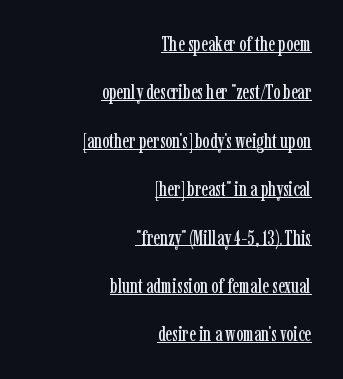
The image shows 20 px text type, upright; set right-aligned, loose line spacing (2.42x), normal letter spacing, underlined.
